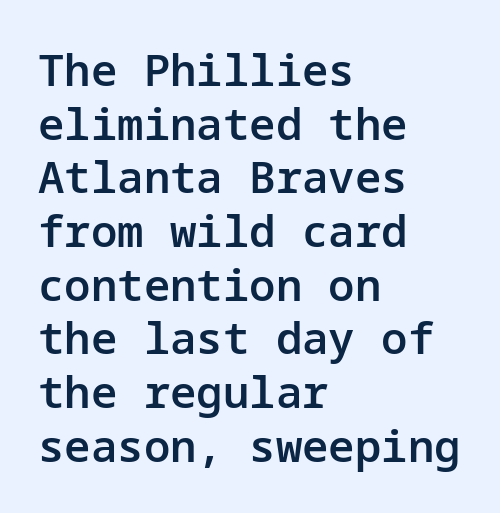
The passage shown is not underscored anywhere. Does extra space separate the letters? No, they use regular spacing. On the weight axis this lands at semibold, roughly 600. The passage is arranged the way most books set body copy — flush left. The letters stand straight up with perfectly vertical stems.
